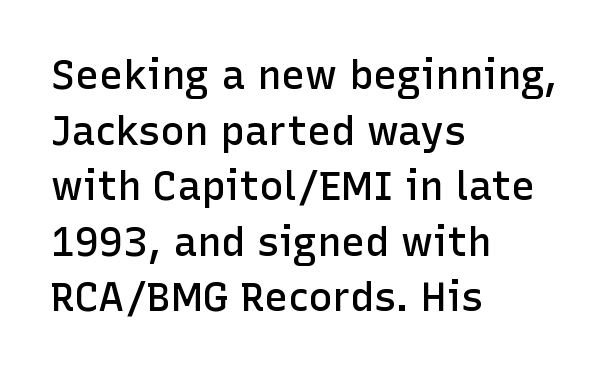
The image shows 40 px semibold sans-serif type, upright; set left-aligned, normal line spacing (1.39x), normal letter spacing, not underlined; low stroke contrast and a medium x-height.
